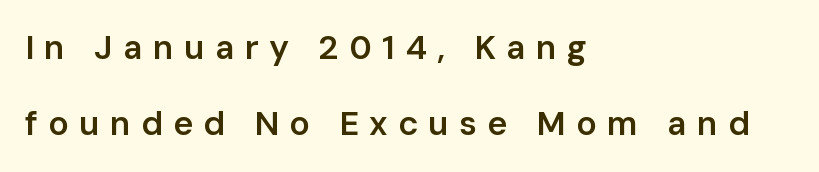
The compositor pushed each line to the left boundary. Varying glyph widths throughout — classic text-font behaviour. Ordinary non-slanted type is in use. Strokes here are thickened, but only to semibold level.
